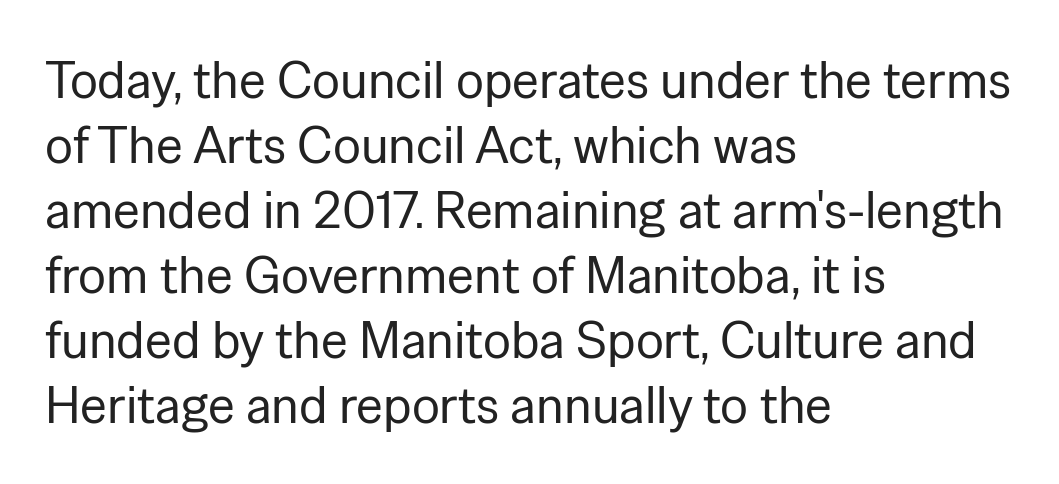
Q: Is the text bold? A: No.
Q: Is the text italic (slanted)? A: No, it is upright.
Q: Is the typeface a serif or a sans-serif typeface? A: Sans-serif.
Q: Is the text underlined? A: No.
Q: How is the paragraph aligned? A: Left-aligned.
Q: Is the spacing between letters normal or unusually wide? A: Normal.
Q: Is the spacing between lines tight, normal or loose? A: Normal.
Q: Width (condensed, normal, or wide)? A: Normal.
Q: Stroke contrast? A: Low.
Q: x-height? A: Medium.
Q: Monospaced? A: No.
